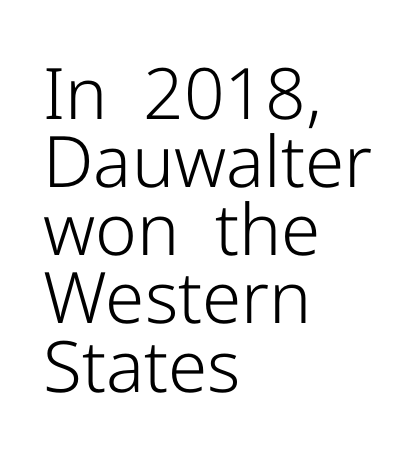
The image shows 71 px light sans-serif type, upright; set left-aligned, tight line spacing (0.96x), normal letter spacing, not underlined; low stroke contrast and a medium x-height.
